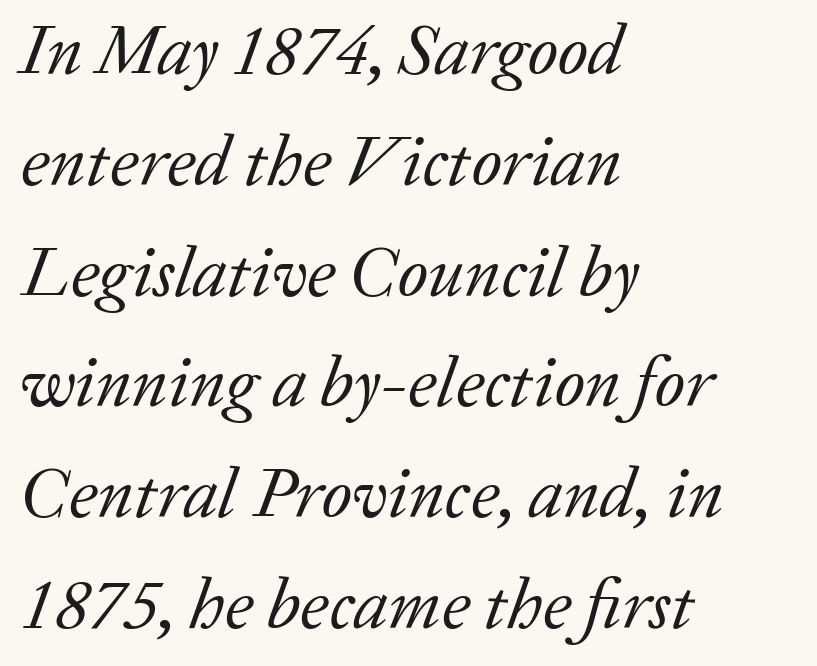
The image shows 71 px regular-weight serif type, italic (leaning right); set left-aligned, normal line spacing (1.56x), normal letter spacing, not underlined; low stroke contrast and a medium x-height.
